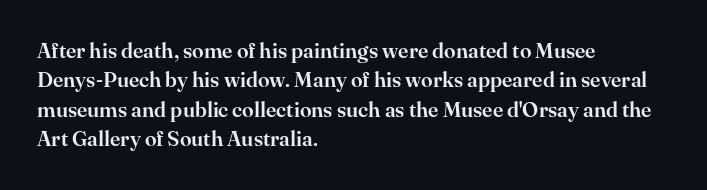
If you drew a ruler down the left edge, every line would touch it. The foot of each line stays bare and open. What's the leading like? Ordinary, nothing unusual. The axis of the letterforms is exactly vertical. Observe the ordinary spacing: letters are neighbours, not strangers.
